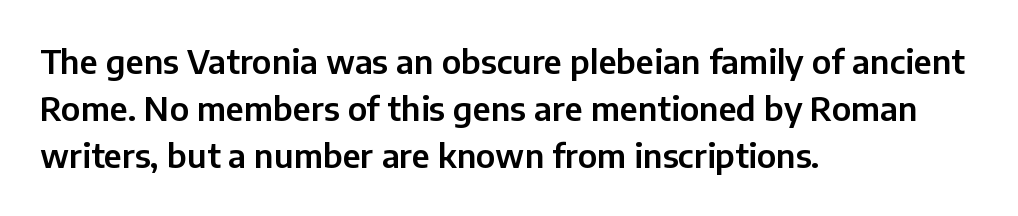
The image shows 33 px sans-serif type, upright; set left-aligned, normal line spacing (1.42x), normal letter spacing, not underlined; low stroke contrast and a medium x-height.
